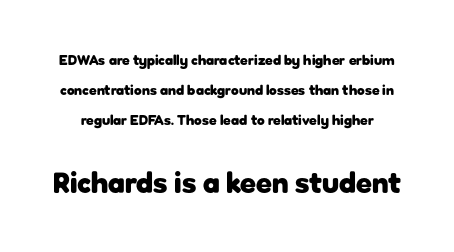
The image shows 29 px heavy sans-serif type, upright; set loose line spacing (2.15x), normal letter spacing, not underlined; the second (bottom) block is 2.07x larger; low stroke contrast and a medium x-height.
